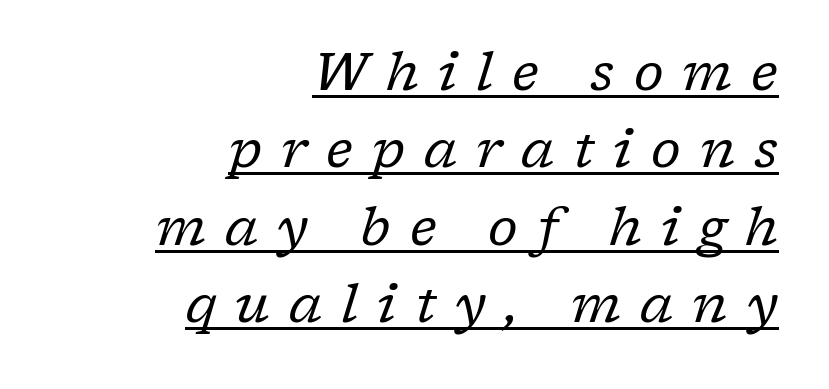
Emphasis-style slanted type is in use. Caption: expanded tracking, letters set apart. This is not heavy type; no bold has been used. The rendered words wear a rule along their underside. A typesetter would label this face a serif. Evenly set lines give the paragraph a standard silhouette.
